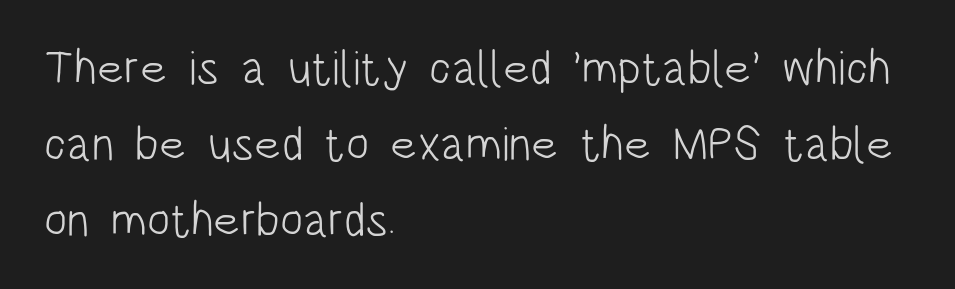
The weight would be labelled regular, book, light, or lighter still. Is the letter spacing exaggerated? No — it looks like the ordinary default. These lines are rendered in a variable-pitch font. This sample uses a sans-serif face.
